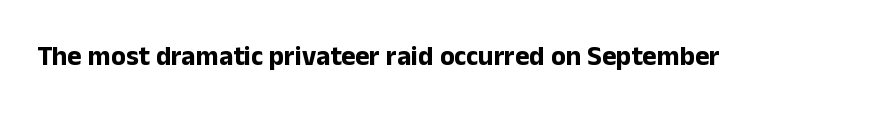
The image shows 27 px bold type, upright; set normal letter spacing, not underlined.
